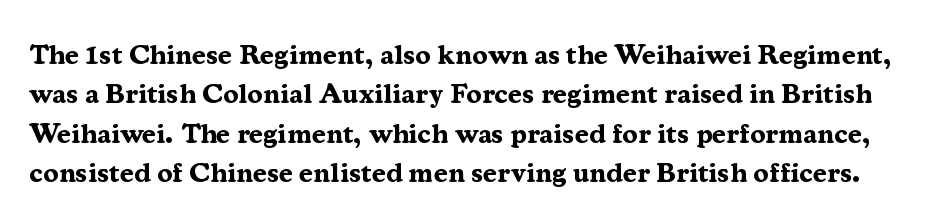
The image shows 28 px bold serif type, upright; set normal line spacing (1.41x), normal letter spacing, not underlined; medium stroke contrast and a medium x-height.
